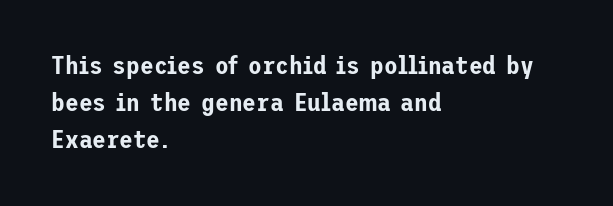
The image shows 25 px text type, upright; set left-aligned, normal line spacing (1.49x), normal letter spacing, not underlined.
